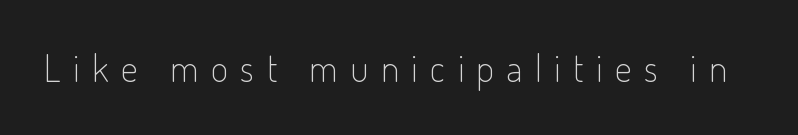
The image shows 37 px light, condensed sans-serif type, upright; set unusually wide letter spacing (+0.34 em), not underlined; low stroke contrast and a small x-height.
